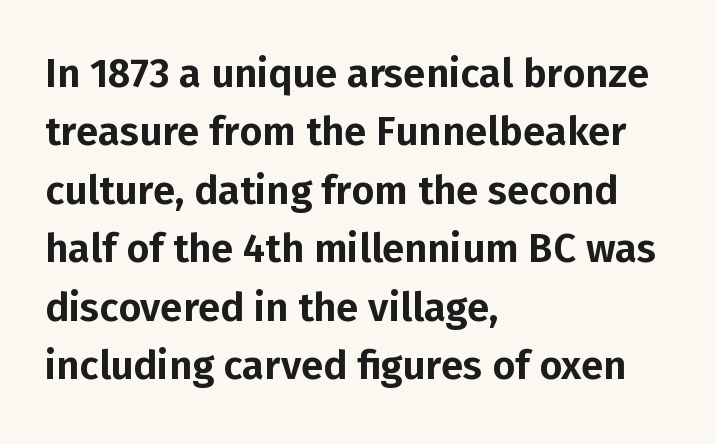
Decoration check: the copy has no underline. The specimen reads as upright at a glance. These lines are composed in type without serifs. A typesetter would call this zero additional tracking. Notice how descenders clear the ascenders below comfortably — that's standard leading. Compared with a centered layout, this one pins lines to the left instead.
